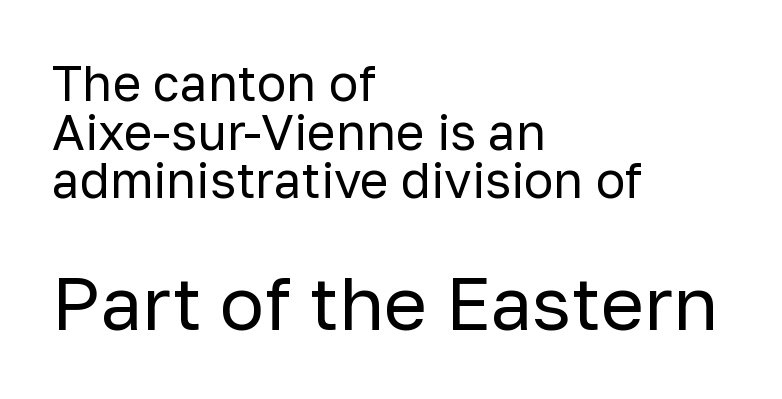
{"serif": "no", "italic": "no", "bold": "no", "weight": "regular", "width": "normal", "stroke_contrast": "low", "x_height": "medium", "monospaced": "no", "underline": "no", "align": "left", "line_spacing": "tight", "line_spacing_ratio": 0.99, "letter_spacing": "normal", "letter_spacing_em": 0.0, "larger_block": "second", "size_ratio": 1.51, "glyph_px": 74}
